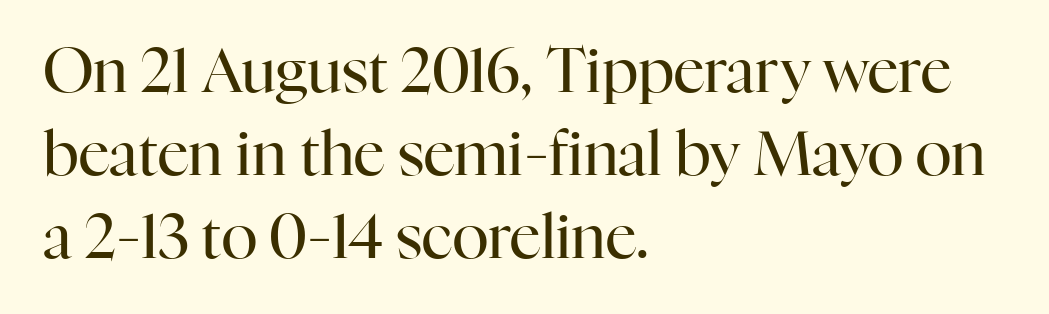
The image shows 61 px regular-weight serif type, upright; set left-aligned, normal line spacing (1.36x), normal letter spacing, not underlined; high stroke contrast and a medium x-height.
